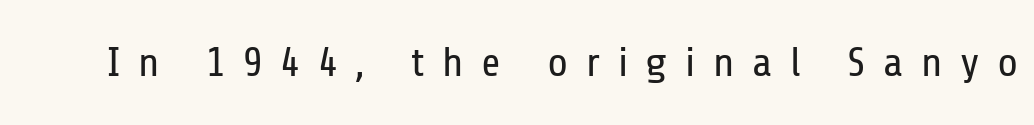
Has an underline been added? It has not. The rendering uses natural spacing where letterforms have individual widths. Weight: in the light-to-regular range. Nothing sits at the stroke ends, so this counts as sans-serif. Tracking value appears strongly positive — letters spread wide.
